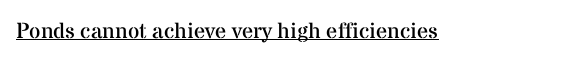
The image shows 22 px text type, upright; set normal letter spacing, underlined.
